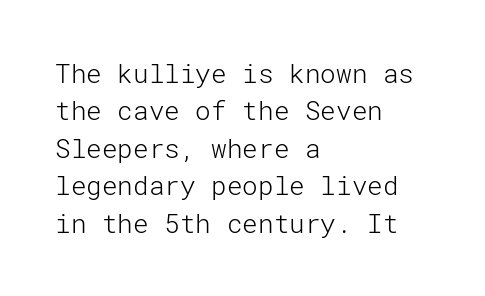
The image shows 26 px text type, upright; set left-aligned, normal line spacing (1.44x), normal letter spacing, not underlined.
